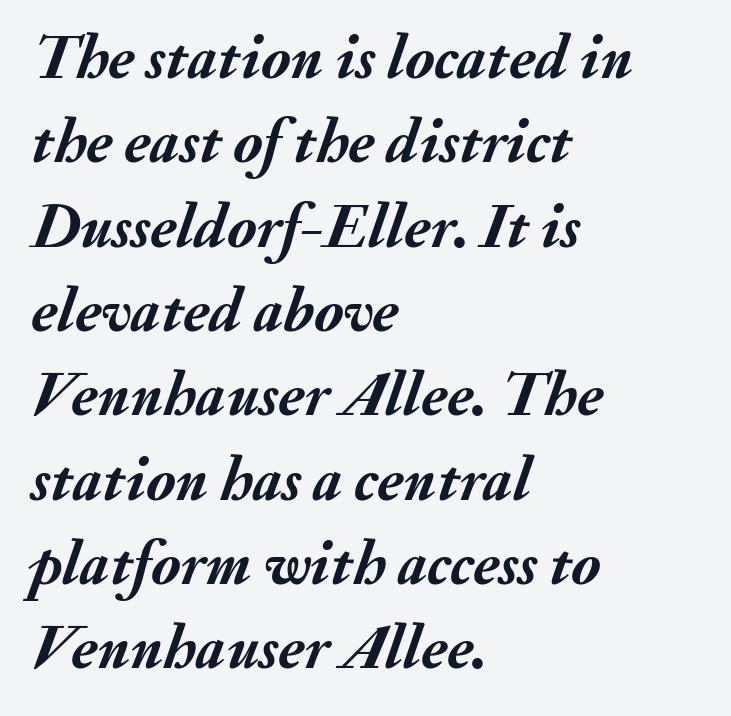
This sample keeps an unexceptional amount of space between lines. The gap between lines stays unmarked. The type is set solid horizontally, with unmodified tracking. Spacing verdict: proportional, widths tailored to each character.
